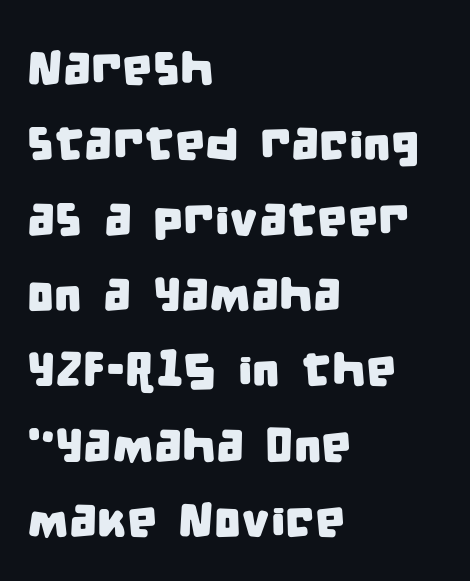
Q: Is the typeface a serif or a sans-serif typeface? A: Sans-serif.
Q: Is the text underlined? A: No.
Q: How is the paragraph aligned? A: Left-aligned.
Q: Is the spacing between letters normal or unusually wide? A: Normal.
Q: Is the spacing between lines tight, normal or loose? A: Normal.
Q: Width (condensed, normal, or wide)? A: Condensed.
Q: Stroke contrast? A: Low.
Q: x-height? A: Large.
Q: Monospaced? A: No.
